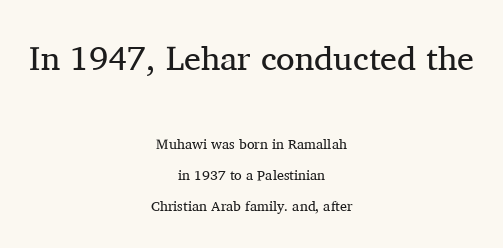
{"serif": "yes", "italic": "no", "bold": "no", "weight": "regular", "width": "normal", "stroke_contrast": "medium", "x_height": "medium", "monospaced": "no", "underline": "no", "align": "center", "line_spacing": "loose", "line_spacing_ratio": 2.23, "letter_spacing": "normal", "letter_spacing_em": 0.0, "larger_block": "first", "size_ratio": 2.43, "glyph_px": 34}
